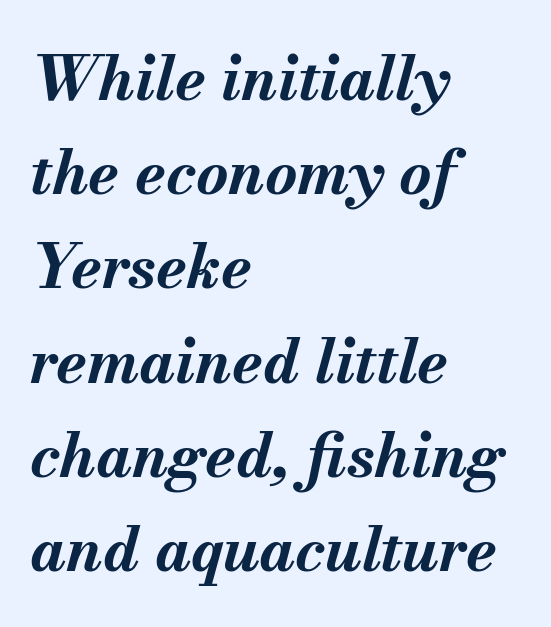
The image shows 62 px bold type, italic (leaning right); set left-aligned, normal line spacing (1.52x), normal letter spacing, not underlined; medium stroke contrast and a small x-height.
